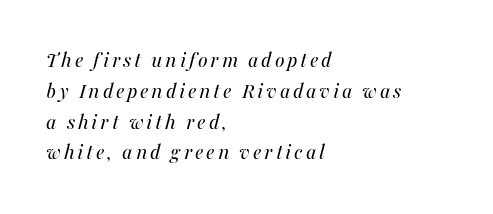
Q: Is the text bold? A: No.
Q: Is the text italic (slanted)? A: Yes, it leans right by about 16 degrees.
Q: Is the text underlined? A: No.
Q: How is the paragraph aligned? A: Left-aligned.
Q: Is the spacing between lines tight, normal or loose? A: Normal.
